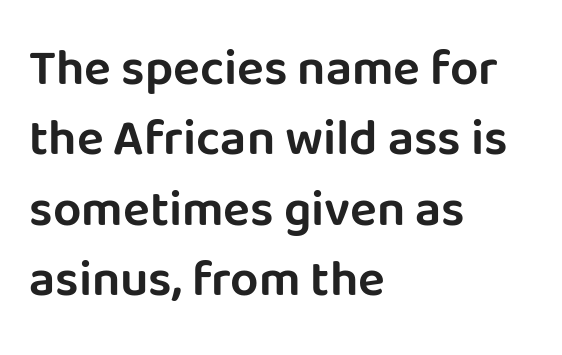
The image shows 50 px sans-serif type, upright; set left-aligned, normal line spacing (1.41x), normal letter spacing, not underlined; low stroke contrast and a large x-height.
